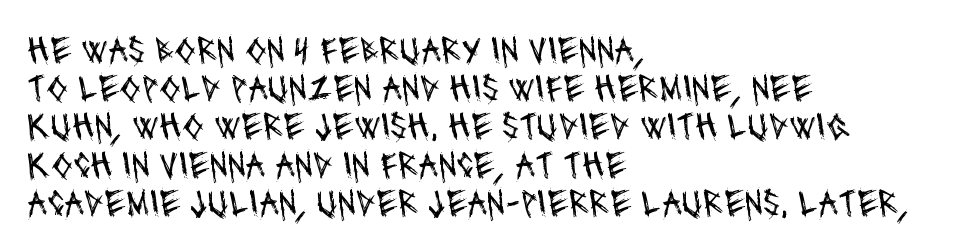
Note the varied advance widths — an 'i' is clearly narrower than an 'm'. Visually the block forms a straight wall on the left and a jagged coastline on the right. The lines are packed closely together with very little leading. The zone under the glyphs is completely vacant.
